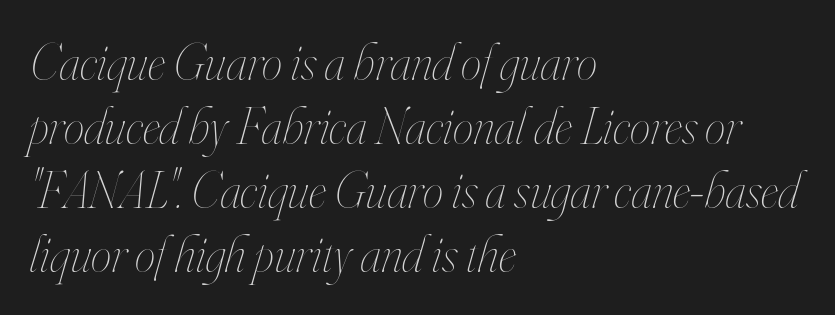
This rendering features lettering with no underline. All the whitespace from short lines collects on the right. Nobody touched the tracking dial on this one. This is not heavy type; no bold has been used. A typesetter would call this proportional, since set widths differ per character.
